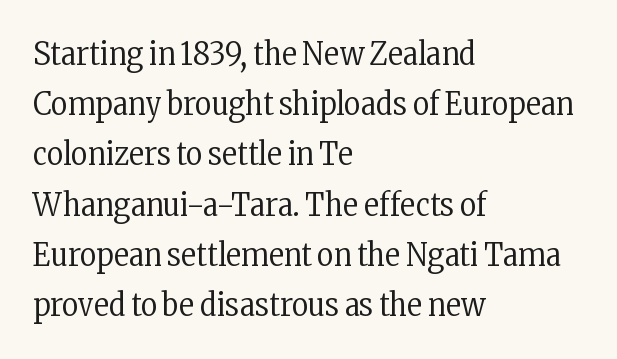
Q: Is the text bold? A: No.
Q: Is the text italic (slanted)? A: No, it is upright.
Q: Is the typeface a serif or a sans-serif typeface? A: Serif.
Q: Is the text underlined? A: No.
Q: How is the paragraph aligned? A: Left-aligned.
Q: Is the spacing between letters normal or unusually wide? A: Normal.
Q: Is the spacing between lines tight, normal or loose? A: Normal.
Q: Width (condensed, normal, or wide)? A: Condensed.
Q: Stroke contrast? A: Low.
Q: x-height? A: Medium.
Q: Monospaced? A: No.
